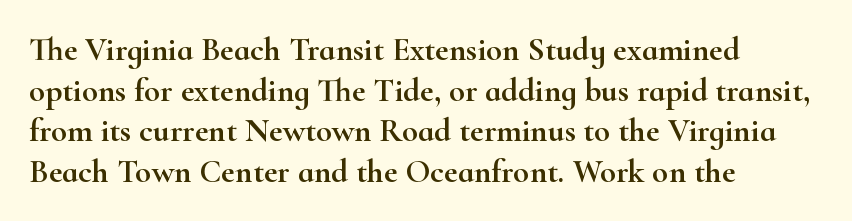
Q: Is the text italic (slanted)? A: No, it is upright.
Q: Is the typeface a serif or a sans-serif typeface? A: Serif.
Q: Is the text underlined? A: No.
Q: How is the paragraph aligned? A: Left-aligned.
Q: Is the spacing between letters normal or unusually wide? A: Normal.
Q: Width (condensed, normal, or wide)? A: Wide.
Q: Stroke contrast? A: High.
Q: x-height? A: Small.
Q: Monospaced? A: No.
